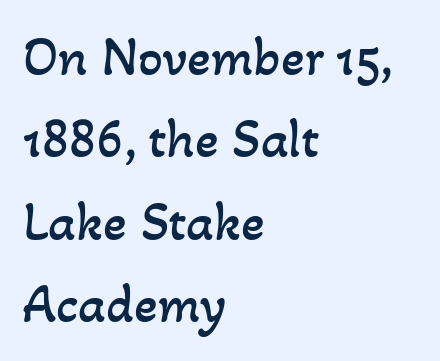
Q: Is the text bold? A: No.
Q: Is the text underlined? A: No.
Q: How is the paragraph aligned? A: Left-aligned.
Q: Is the spacing between letters normal or unusually wide? A: Normal.
Q: Is the spacing between lines tight, normal or loose? A: Normal.
Q: Width (condensed, normal, or wide)? A: Normal.
Q: Stroke contrast? A: Low.
Q: x-height? A: Small.
Q: Monospaced? A: No.
